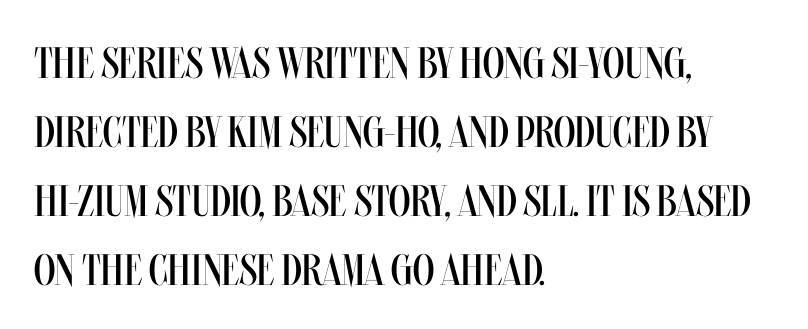
The image shows 44 px regular-weight, condensed type, upright; set left-aligned, normal line spacing (1.57x), normal letter spacing, not underlined; medium stroke contrast and a large x-height.
